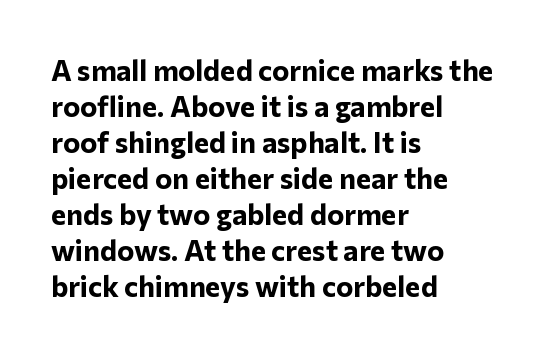
{"serif": "no", "italic": "no", "bold": "yes", "weight": "bold", "width": "normal", "stroke_contrast": "low", "x_height": "medium", "monospaced": "no", "underline": "no", "align": "left", "line_spacing_ratio": 1.24, "letter_spacing": "normal", "letter_spacing_em": 0.0, "glyph_px": 29}
